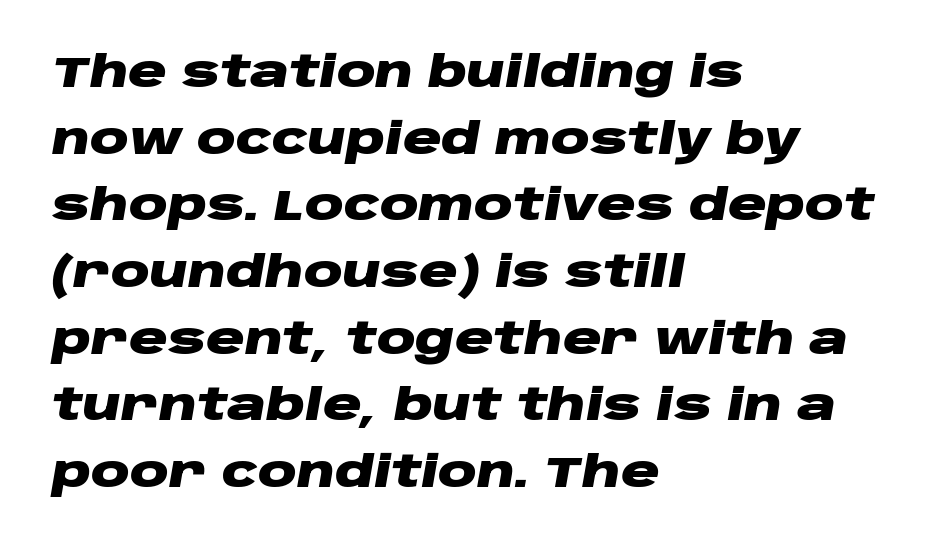
Q: Is the text bold? A: Yes.
Q: Is the text italic (slanted)? A: Yes, it leans right by about 10 degrees.
Q: Is the text underlined? A: No.
Q: How is the paragraph aligned? A: Left-aligned.
Q: Is the spacing between letters normal or unusually wide? A: Normal.
Q: Is the spacing between lines tight, normal or loose? A: Normal.
Q: Width (condensed, normal, or wide)? A: Wide.
Q: Stroke contrast? A: Low.
Q: x-height? A: Large.
Q: Monospaced? A: No.
